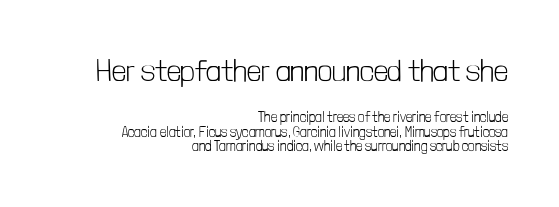
The image shows 31 px light, condensed sans-serif type, upright; set right-aligned, tight line spacing (1.04x), normal letter spacing, not underlined; the first (top) block is 2.21x larger; low stroke contrast and a medium x-height.
